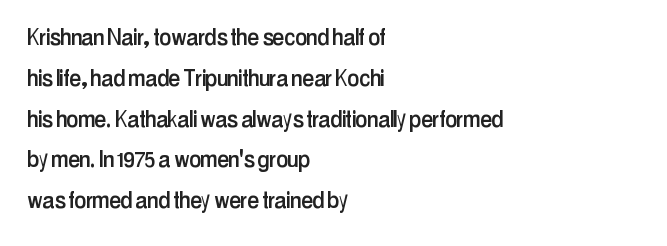
{"italic": "no", "underline": "no", "align": "left", "line_spacing": "normal", "line_spacing_ratio": 1.51, "letter_spacing": "normal", "letter_spacing_em": 0.0, "glyph_px": 27}
